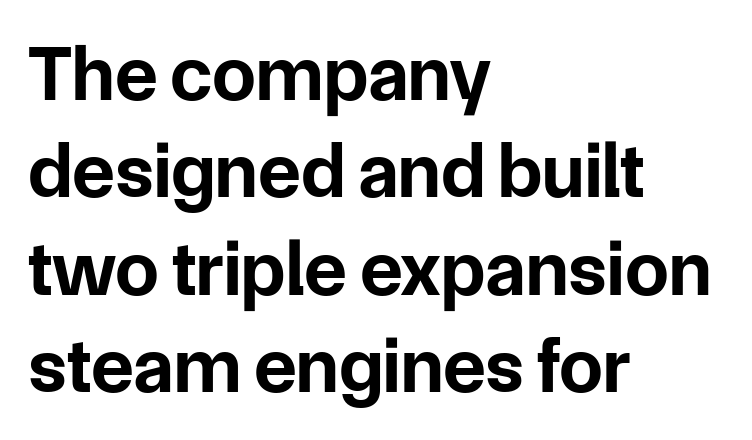
Q: Is the text bold? A: Yes.
Q: Is the text italic (slanted)? A: No, it is upright.
Q: Is the typeface a serif or a sans-serif typeface? A: Sans-serif.
Q: Is the text underlined? A: No.
Q: How is the paragraph aligned? A: Left-aligned.
Q: Is the spacing between letters normal or unusually wide? A: Normal.
Q: Is the spacing between lines tight, normal or loose? A: Normal.
Q: Width (condensed, normal, or wide)? A: Normal.
Q: Stroke contrast? A: Low.
Q: x-height? A: Medium.
Q: Monospaced? A: No.
